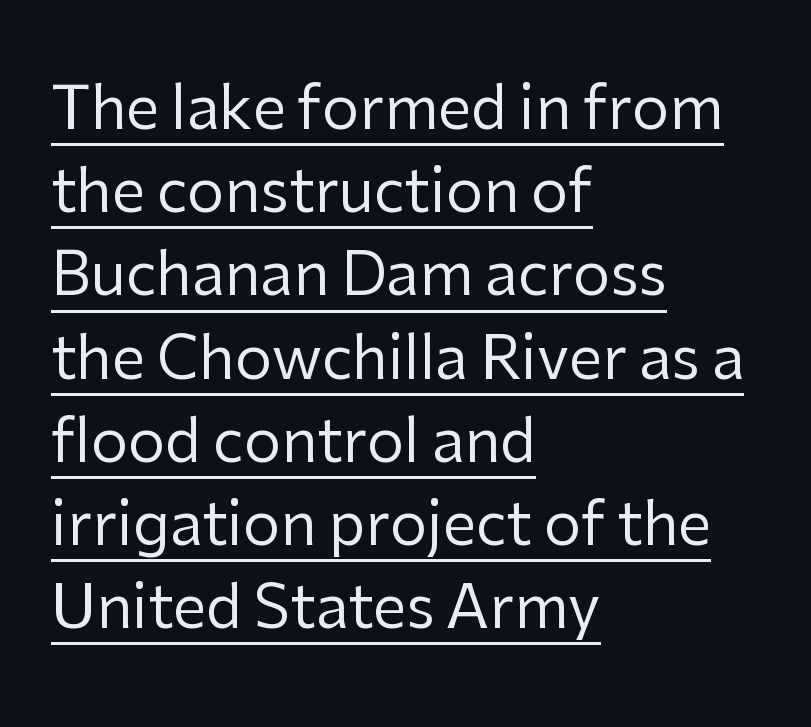
The image shows 59 px regular-weight sans-serif type, upright; set left-aligned, normal line spacing (1.41x), normal letter spacing, underlined; low stroke contrast and a medium x-height.
